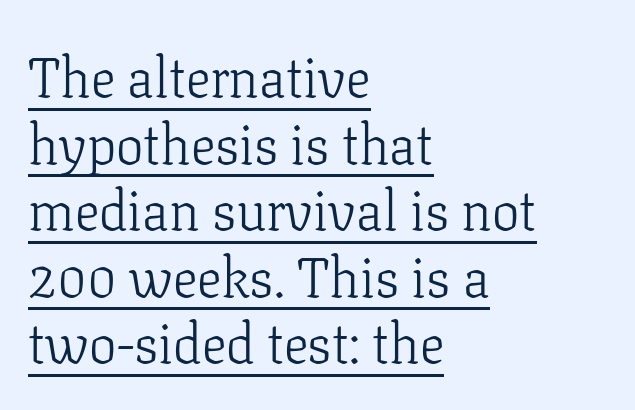
The image shows 55 px light serif type, upright; set left-aligned, line spacing 1.21x, normal letter spacing, underlined; low stroke contrast and a medium x-height.
